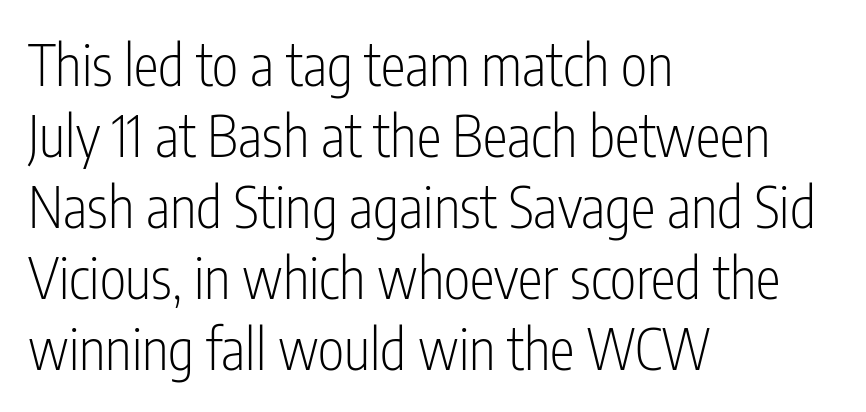
{"serif": "no", "italic": "no", "bold": "no", "weight": "light", "width": "condensed", "stroke_contrast": "low", "x_height": "medium", "monospaced": "no", "underline": "no", "align": "left", "line_spacing": "normal", "line_spacing_ratio": 1.27, "letter_spacing": "normal", "letter_spacing_em": 0.0, "glyph_px": 56}
